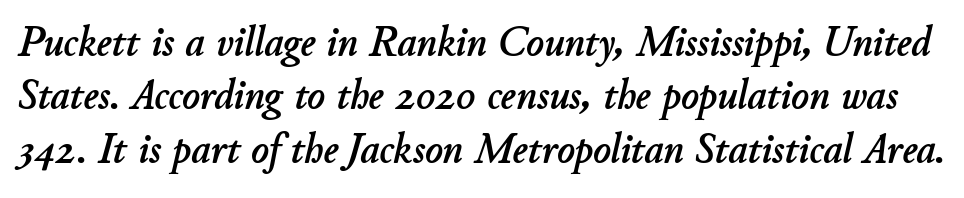
The image shows 42 px text type, italic (leaning right); set normal line spacing (1.27x), normal letter spacing, not underlined; low stroke contrast and a small x-height.
